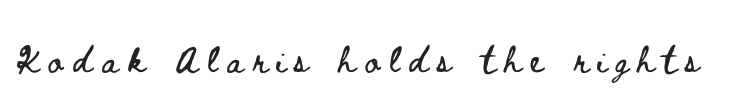
{"width": "wide", "stroke_contrast": "low", "x_height": "small", "monospaced": "no", "underline": "no", "letter_spacing": "wide", "letter_spacing_em": 0.27, "glyph_px": 34}
